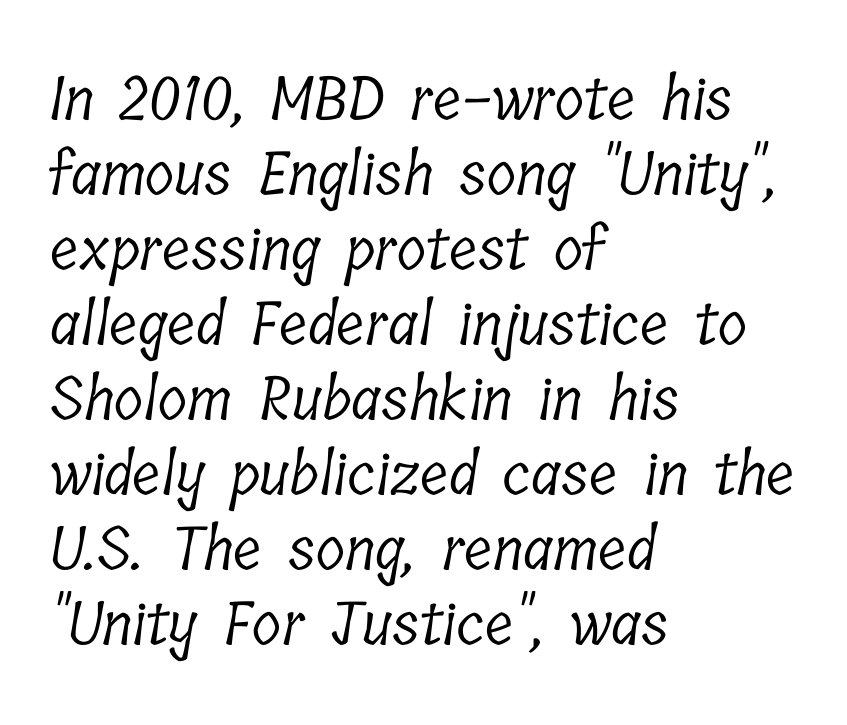
Q: Is the text bold? A: No.
Q: Is the typeface a serif or a sans-serif typeface? A: Serif.
Q: Is the text underlined? A: No.
Q: How is the paragraph aligned? A: Left-aligned.
Q: Is the spacing between letters normal or unusually wide? A: Normal.
Q: Is the spacing between lines tight, normal or loose? A: Normal.
Q: Width (condensed, normal, or wide)? A: Condensed.
Q: Stroke contrast? A: Low.
Q: x-height? A: Medium.
Q: Monospaced? A: No.
